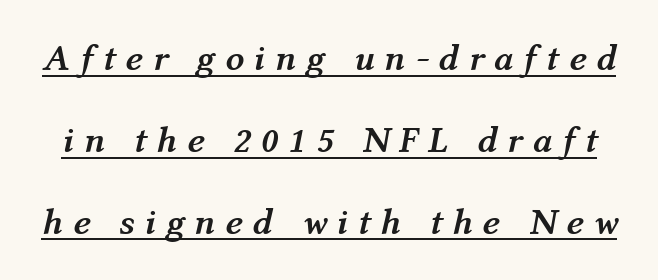
{"italic": "yes", "lean": "right", "slant_degrees": 12, "bold": "yes", "weight": "semibold", "width": "normal", "stroke_contrast": "medium", "x_height": "medium", "monospaced": "no", "underline": "yes", "line_spacing": "loose", "line_spacing_ratio": 2.21, "letter_spacing": "wide", "letter_spacing_em": 0.26, "glyph_px": 37}
